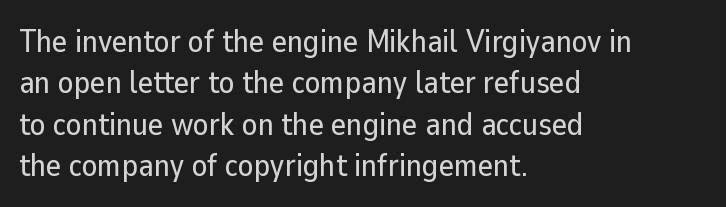
Q: Is the text italic (slanted)? A: No, it is upright.
Q: Is the typeface a serif or a sans-serif typeface? A: Sans-serif.
Q: Is the text underlined? A: No.
Q: How is the paragraph aligned? A: Left-aligned.
Q: Is the spacing between letters normal or unusually wide? A: Normal.
Q: Is the spacing between lines tight, normal or loose? A: Normal.
Q: Width (condensed, normal, or wide)? A: Normal.
Q: Stroke contrast? A: Low.
Q: x-height? A: Medium.
Q: Monospaced? A: No.
